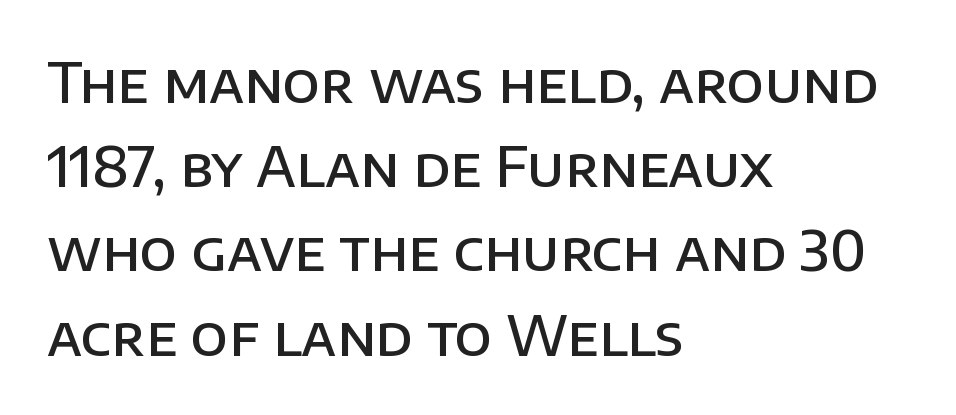
{"serif": "no", "italic": "no", "bold": "semi", "weight": "semibold", "width": "normal", "stroke_contrast": "low", "x_height": "large", "monospaced": "no", "underline": "no", "align": "left", "line_spacing": "normal", "line_spacing_ratio": 1.56, "letter_spacing": "normal", "letter_spacing_em": 0.0, "glyph_px": 54}
